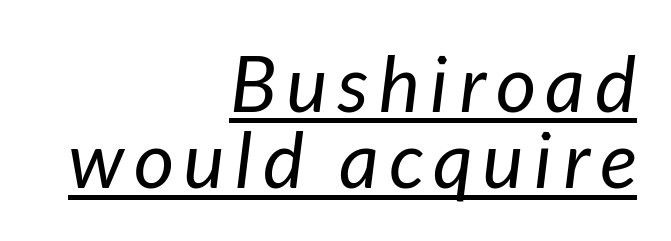
{"italic": "yes", "lean": "right", "slant_degrees": 7, "bold": "no", "weight": "regular", "width": "normal", "stroke_contrast": "low", "x_height": "medium", "monospaced": "no", "underline": "yes", "align": "right", "line_spacing": "tight", "line_spacing_ratio": 0.98, "glyph_px": 78}
